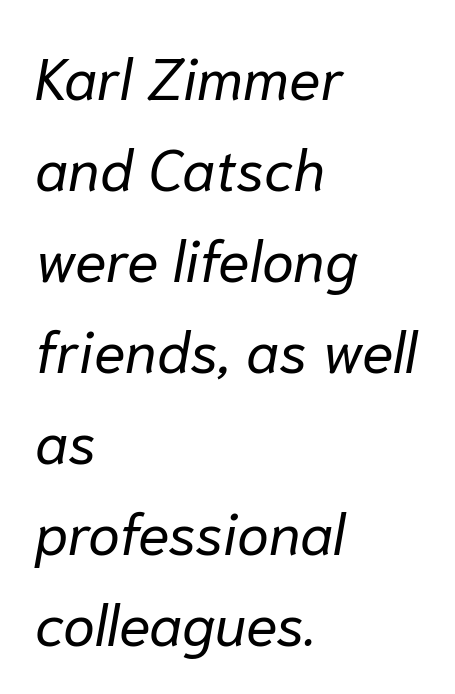
{"italic": "yes", "lean": "right", "slant_degrees": 10, "bold": "no", "weight": "regular", "width": "normal", "stroke_contrast": "low", "x_height": "medium", "monospaced": "no", "underline": "no", "align": "left", "line_spacing": "normal", "line_spacing_ratio": 1.57, "letter_spacing": "normal", "letter_spacing_em": 0.0, "glyph_px": 58}
